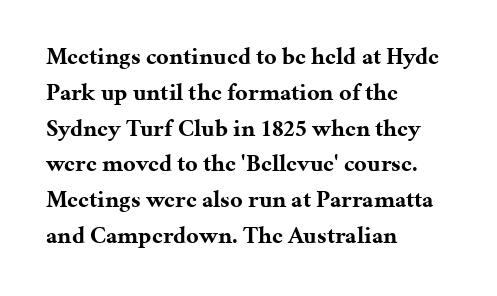
Italic: no, the glyphs are upright roman. Reading down the column, the eye jumps a familiar distance to each next line. Each row of text sits above clean, open space. Chunky letters — that's bold for sure.
